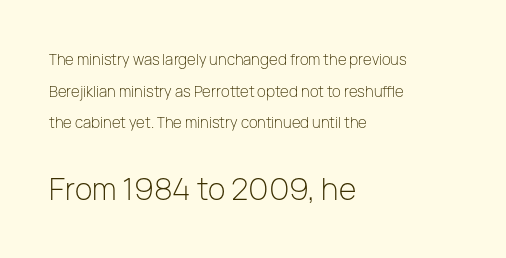
Q: Is the text bold? A: No.
Q: Is the text italic (slanted)? A: No, it is upright.
Q: Is the typeface a serif or a sans-serif typeface? A: Sans-serif.
Q: Is the text underlined? A: No.
Q: How is the paragraph aligned? A: Left-aligned.
Q: Is the spacing between letters normal or unusually wide? A: Normal.
Q: Is the spacing between lines tight, normal or loose? A: Loose.
Q: Which block of text is set in a larger size, the first (top) or the second (bottom)? A: The second (bottom) one.
Q: Width (condensed, normal, or wide)? A: Normal.
Q: Stroke contrast? A: Low.
Q: x-height? A: Medium.
Q: Monospaced? A: No.
